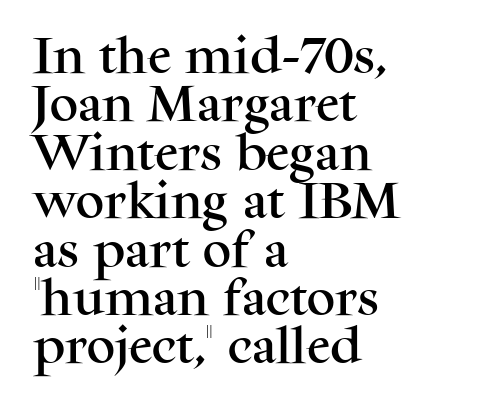
The image shows 40 px serif type, upright; set left-aligned, line spacing 1.21x, normal letter spacing, not underlined; medium stroke contrast and a medium x-height.
